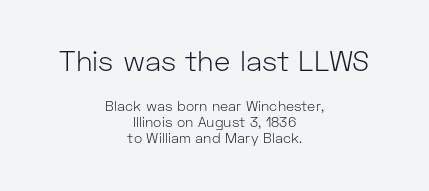
Between these two stacked blocks, the higher one wins on size. The line-height multiplier appears low, near solid setting. Stems and bowls with no extra thickness — not bold. Regarding serifs, this sample does without them.
